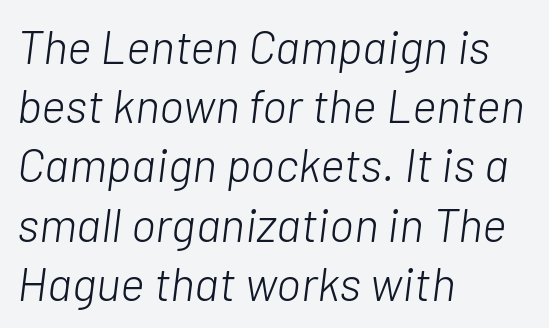
Q: Is the text bold? A: No.
Q: Is the text italic (slanted)? A: Yes, it leans right by about 7 degrees.
Q: Is the text underlined? A: No.
Q: How is the paragraph aligned? A: Left-aligned.
Q: Is the spacing between letters normal or unusually wide? A: Normal.
Q: Is the spacing between lines tight, normal or loose? A: Normal.
Q: Width (condensed, normal, or wide)? A: Normal.
Q: Stroke contrast? A: Low.
Q: x-height? A: Medium.
Q: Monospaced? A: No.
